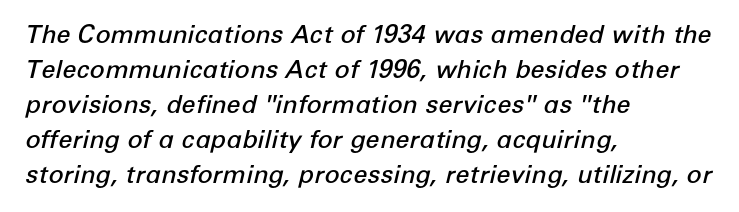
The image shows 25 px text type, italic (leaning right); set left-aligned, normal line spacing (1.4x), normal letter spacing, not underlined.
